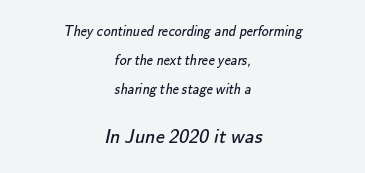
{"bold": "no", "underline": "no", "align": "center", "line_spacing": "loose", "line_spacing_ratio": 2.07, "letter_spacing": "normal", "letter_spacing_em": 0.0, "larger_block": "second", "size_ratio": 1.43, "glyph_px": 20}
